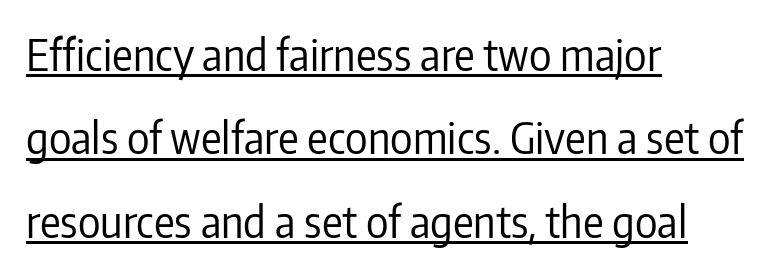
The image shows 43 px regular-weight, condensed sans-serif type, upright; set left-aligned, loose line spacing (1.94x), normal letter spacing, underlined; low stroke contrast and a medium x-height.
